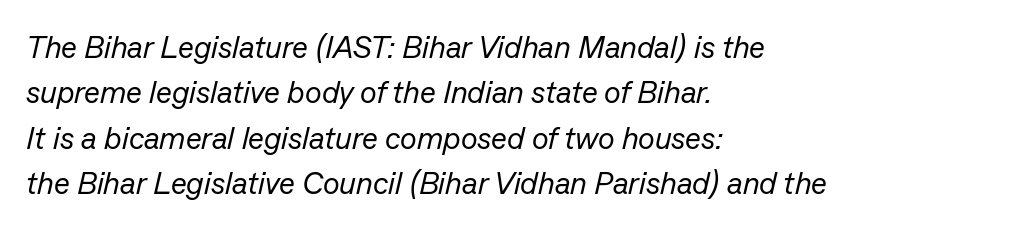
The lettering tilts uniformly, giving the passage an italic look. One glance says typical: line gaps are just what's usual. Proportional: the letters do not fall into vertical columns. Inter-character spacing is left at the font's built-in metrics. Just letters on the line, the space beneath them empty. Weight class: somewhere from thin through regular.
